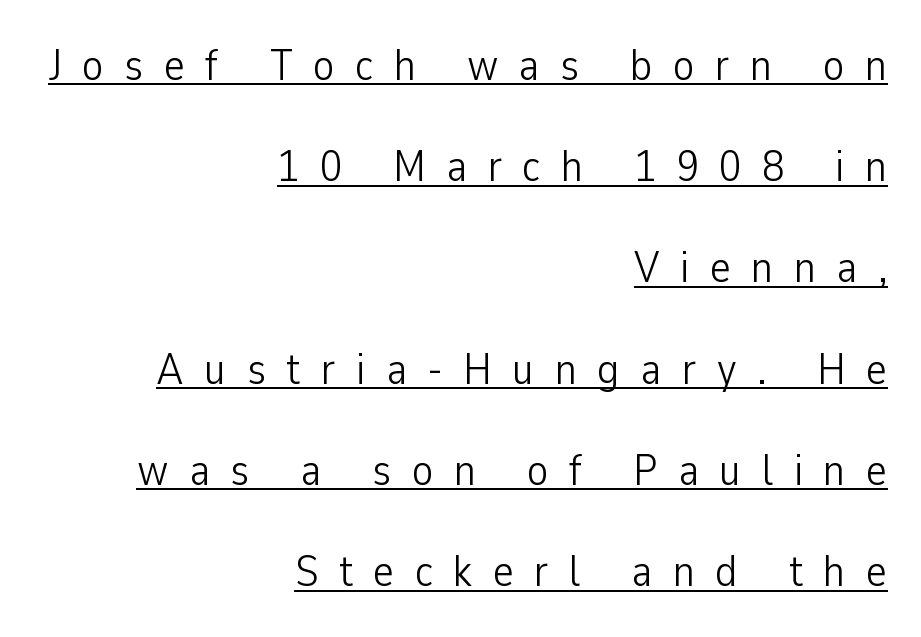
The tracking reads as deliberately expanded to a designer's eye. Students, observe: this is what heavily led, spacious text looks like. You could not count columns in this text — the font is proportionally spaced. A sans-serif font was chosen for this passage.
